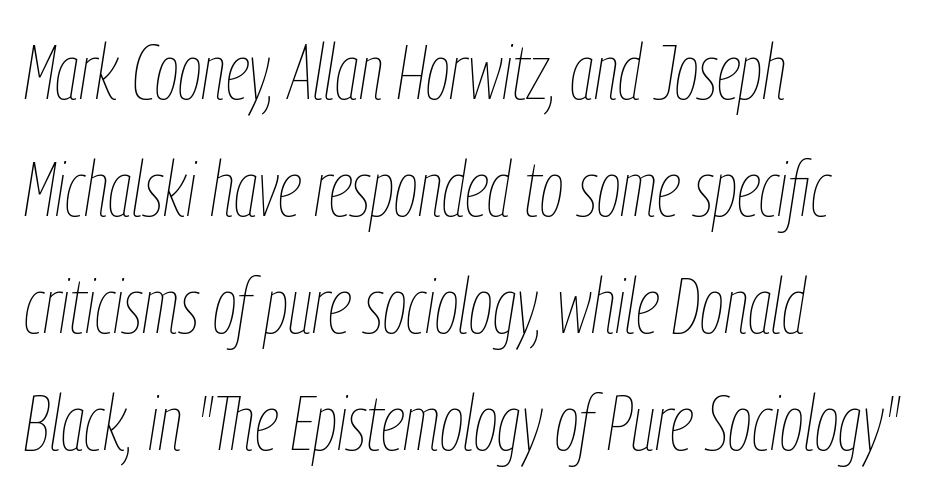
The image shows 77 px thin, condensed type, italic (leaning right); set left-aligned, normal line spacing (1.52x), normal letter spacing, not underlined; low stroke contrast and a medium x-height.
